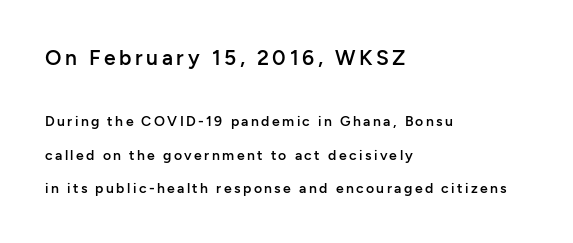
The image shows 21 px text type, upright; set left-aligned, loose line spacing (2.4x), not underlined; the first (top) block is 1.5x larger.
